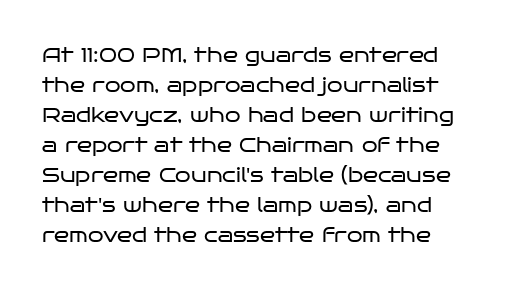
{"italic": "no", "bold": "no", "underline": "no", "line_spacing": "normal", "line_spacing_ratio": 1.5, "letter_spacing": "normal", "letter_spacing_em": 0.0, "glyph_px": 20}
